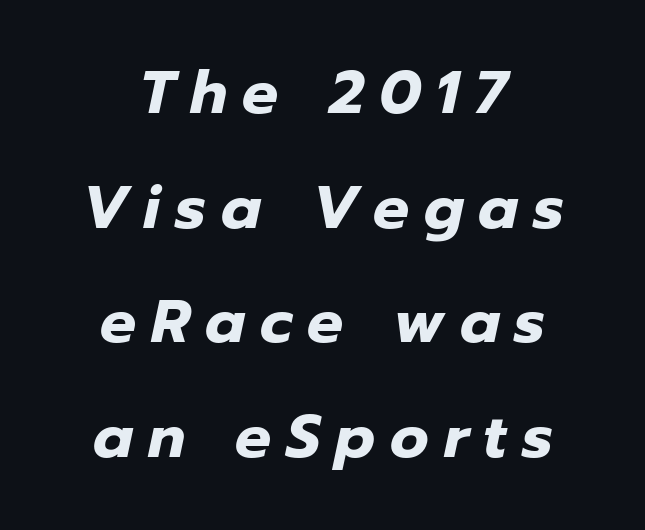
The letters are spread apart with noticeably loose tracking. Has an underline been added? It has not. The typography opts for an oblique posture over an upright one. Leading is clearly above the norm, producing a sparse column. The paragraph shown floats in the horizontal middle.
